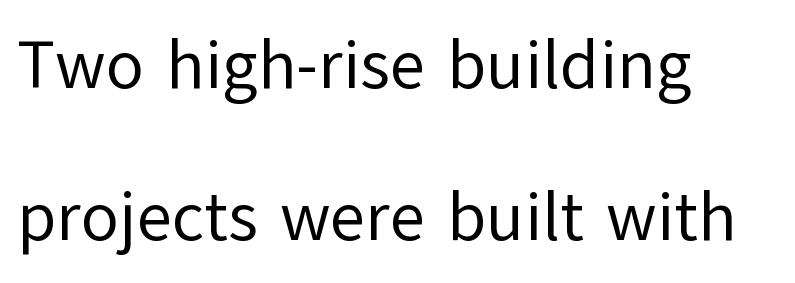
The image shows 69 px regular-weight sans-serif type, upright; set left-aligned, loose line spacing (2.21x), normal letter spacing, not underlined; low stroke contrast and a medium x-height.
